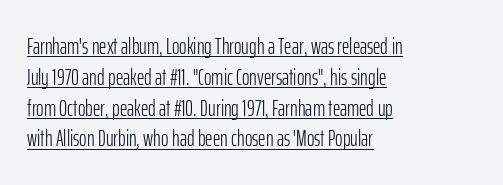
{"italic": "no", "bold": "no", "underline": "yes", "align": "left", "line_spacing": "normal", "line_spacing_ratio": 1.34, "letter_spacing": "normal", "letter_spacing_em": 0.0, "glyph_px": 23}
